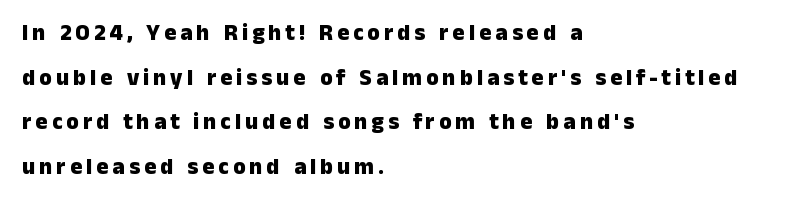
The image shows 23 px bold type, upright; set left-aligned, loose line spacing (1.94x), not underlined.
